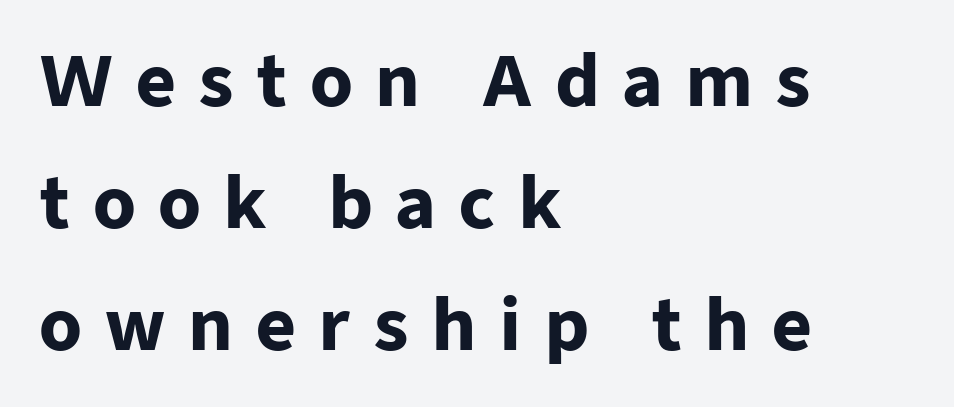
The image shows 69 px heavy sans-serif type, upright; set left-aligned, line spacing 1.77x, unusually wide letter spacing (+0.32 em), not underlined; low stroke contrast and a medium x-height.
